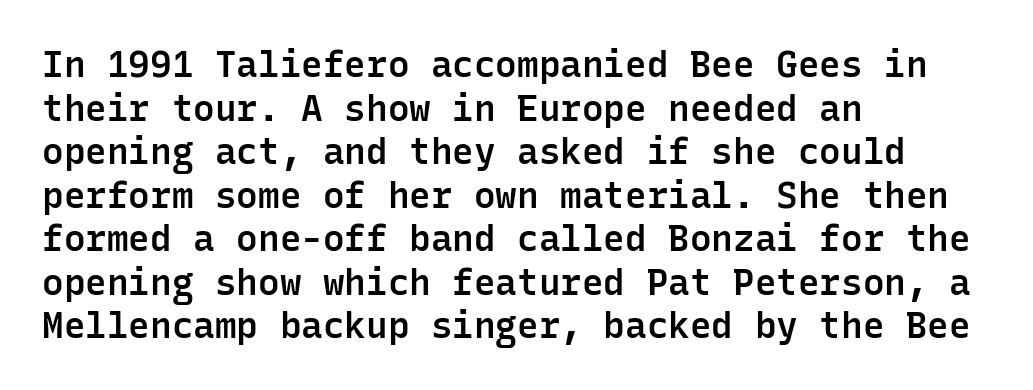
{"serif": "no", "italic": "no", "bold": "semi", "weight": "semibold", "width": "normal", "stroke_contrast": "low", "x_height": "medium", "monospaced": "yes", "underline": "no", "align": "left", "line_spacing_ratio": 1.21, "letter_spacing": "normal", "letter_spacing_em": 0.0, "glyph_px": 36}
